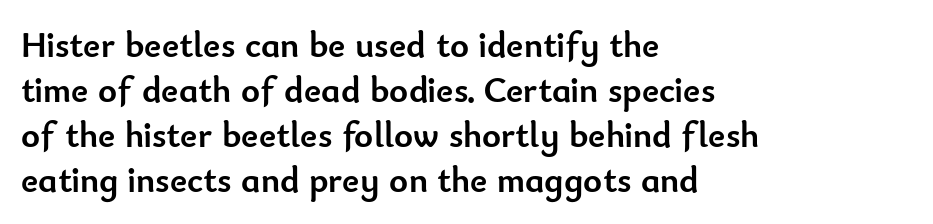
The image shows 36 px semibold sans-serif type, upright; set left-aligned, normal line spacing (1.25x), normal letter spacing, not underlined; low stroke contrast and a small x-height.
